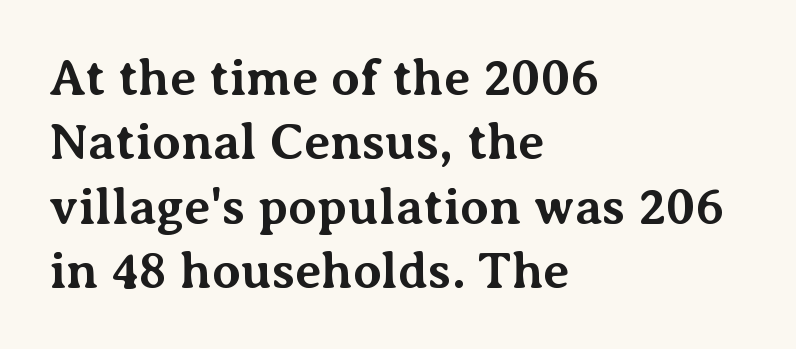
The letters stand upright; this is a roman face. Spacing verdict: proportional, widths tailored to each character. Horizontally, the lines are justified to the leading edge only. The strokes are fattened all the way to bold. How would I describe the line gaps? Plain and ordinary. What stands out about the letter spacing? Nothing — it is the standard amount.
